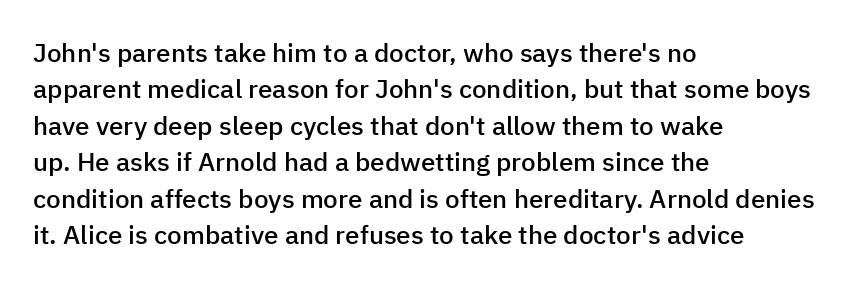
The image shows 26 px text type, upright; set left-aligned, normal line spacing (1.4x), normal letter spacing, not underlined.
